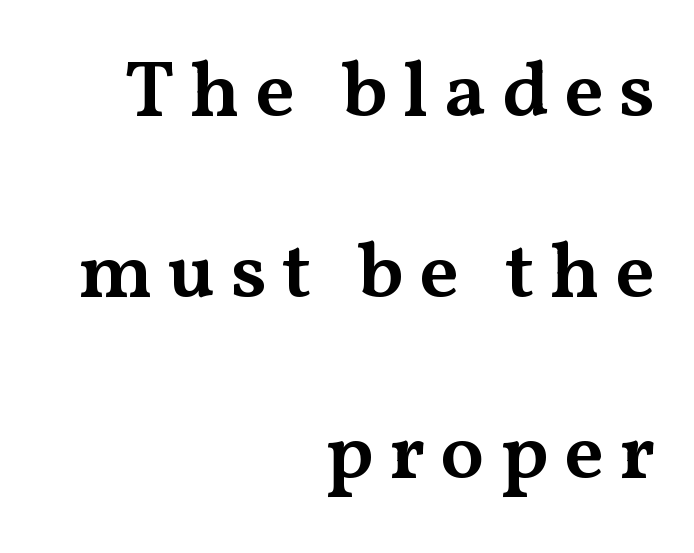
The image shows 80 px semibold, wide serif type, upright; set right-aligned, loose line spacing (2.26x), not underlined; medium stroke contrast and a medium x-height.
